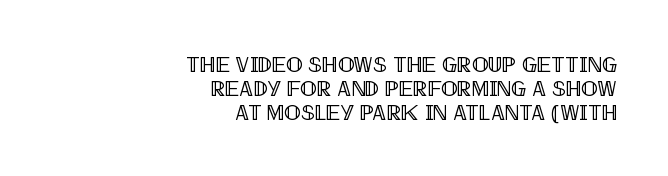
When letters stand straight like this, we call the style roman or upright. This sample uses plain, unmodified letter spacing. The space directly below the letters is spotless. Notice how descenders almost collide with the ascenders below — that's tight leading.
